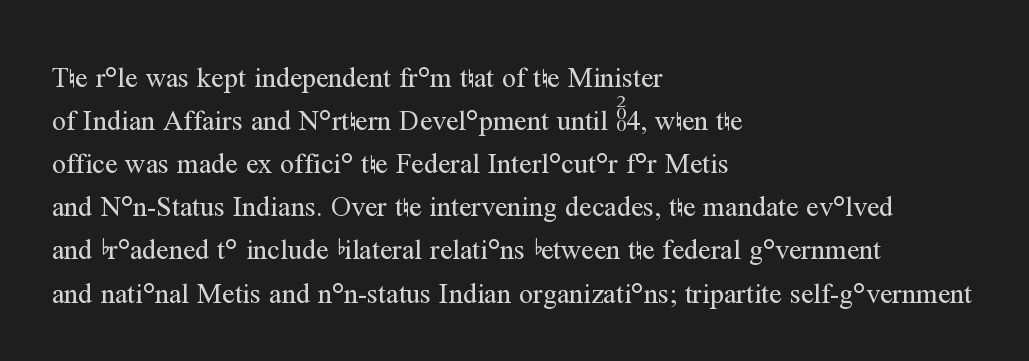
{"serif": "yes", "italic": "no", "bold": "no", "weight": "regular", "width": "normal", "stroke_contrast": "medium", "x_height": "medium", "monospaced": "no", "underline": "no", "align": "left", "line_spacing": "normal", "line_spacing_ratio": 1.54, "letter_spacing": "normal", "letter_spacing_em": 0.0, "glyph_px": 28}
